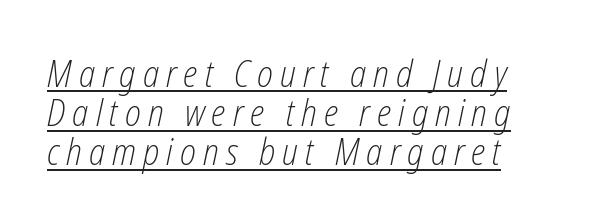
Q: Is the text bold? A: No.
Q: Is the text italic (slanted)? A: Yes, it leans right by about 12 degrees.
Q: Is the text underlined? A: Yes.
Q: How is the paragraph aligned? A: Left-aligned.
Q: Is the spacing between lines tight, normal or loose? A: Tight.
Q: Width (condensed, normal, or wide)? A: Condensed.
Q: Stroke contrast? A: Low.
Q: x-height? A: Medium.
Q: Monospaced? A: No.
